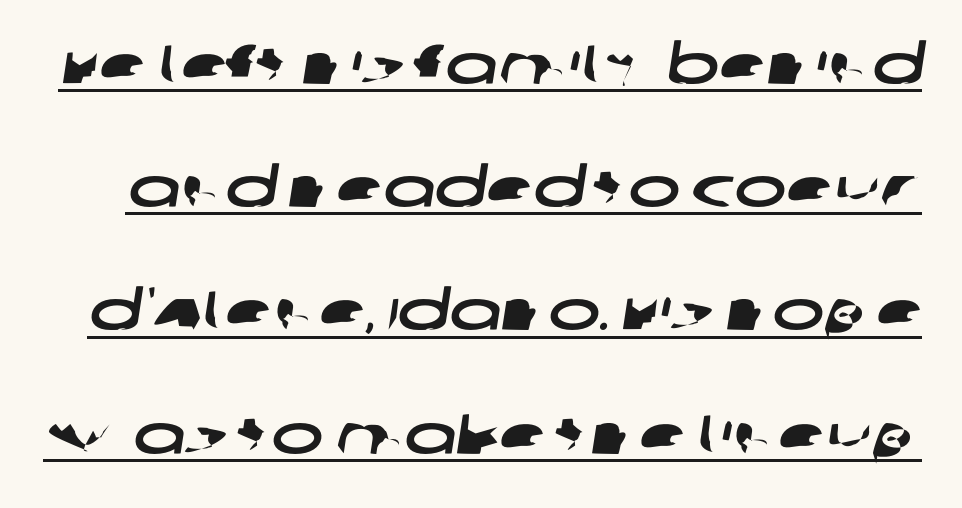
A great deal of white space separates one row of letters from the next. Decoration check: the copy is underlined. How are the letters spaced? Ordinarily, with no added tracking. The face used here is proportionally spaced, like ordinary book or web type.
